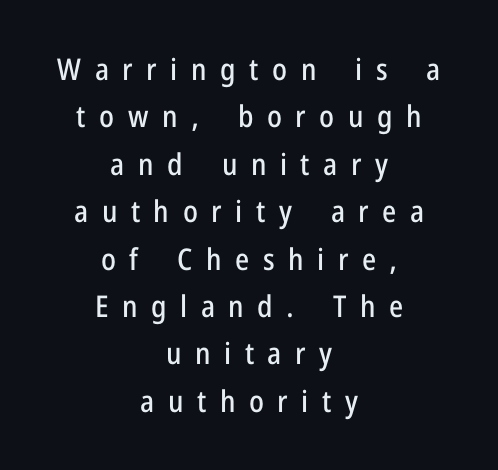
The image shows 30 px condensed sans-serif type, upright; set centered, normal line spacing (1.58x), unusually wide letter spacing (+0.45 em), not underlined; low stroke contrast and a medium x-height.
